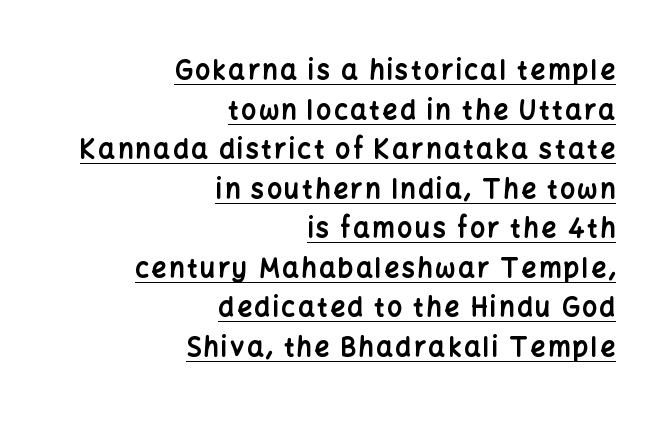
In terms of leading, this rendering sits right in the middle. The rendering uses a bold face; every stroke is thick and dark. Quick note: underline on. Layout note: lines flush right. The letters stand upright; this is a roman face.
